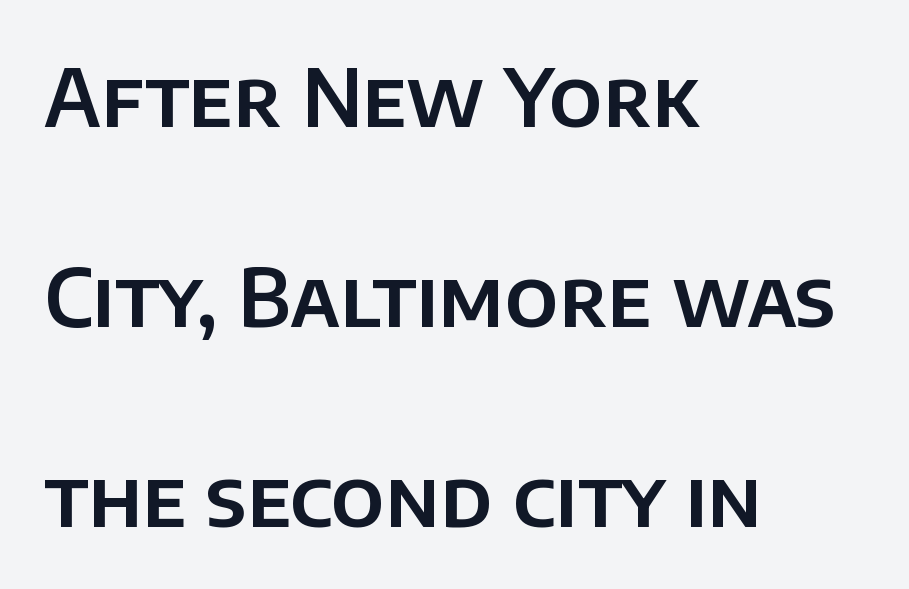
The image shows 80 px sans-serif type, upright; set left-aligned, loose line spacing (2.5x), normal letter spacing, not underlined; low stroke contrast and a large x-height.
